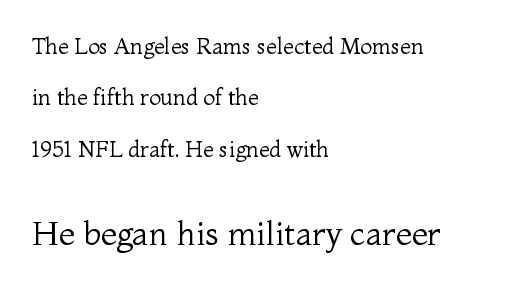
{"serif": "yes", "italic": "no", "bold": "no", "weight": "regular", "width": "normal", "stroke_contrast": "medium", "x_height": "medium", "monospaced": "no", "underline": "no", "align": "left", "line_spacing": "loose", "line_spacing_ratio": 2.33, "letter_spacing": "normal", "letter_spacing_em": 0.0, "larger_block": "second", "size_ratio": 1.5, "glyph_px": 33}
